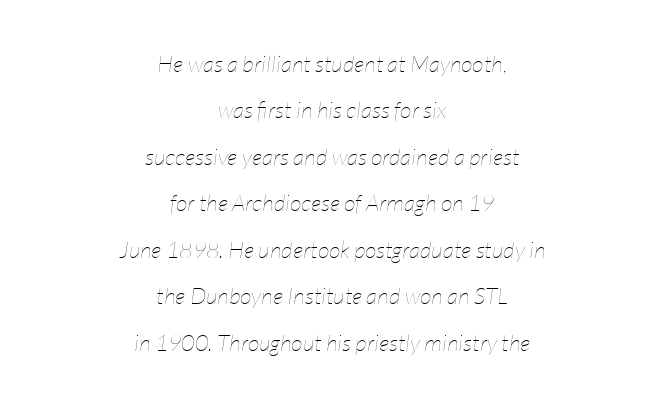
The font's italic variant was chosen for this text. Is there much room between lines? Yes — plenty of vertical air separates them. Does the copy run flush right? No — it is centered line by line. The face used here is rendered with its standard letterfit. The typeface has the unassuming heft of standard copy or less. Plain, unruled lines of type.
